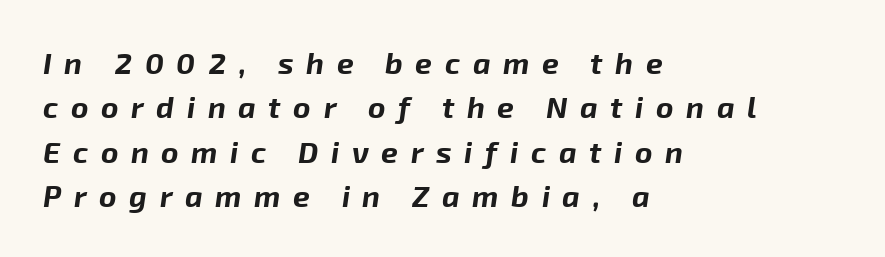
Characters follow at a spacing far wider than the type designer built in. Left-aligned paragraph, ragged on the right. The lettering tilts uniformly, giving the passage an italic look. Bare-footed words on every line.
